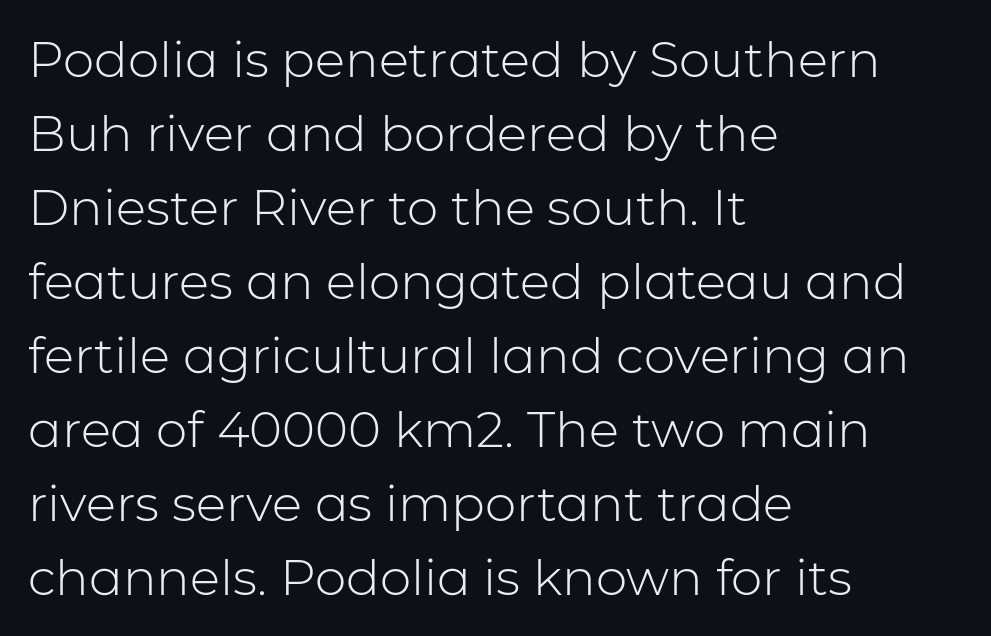
Quick note: underline off. These lines stack with their left ends in a neat column. Regarding serifs, this sample does without them. Proportional: the letters do not fall into vertical columns. Compared with typical paragraphs, the rows here are spaced about the same.
